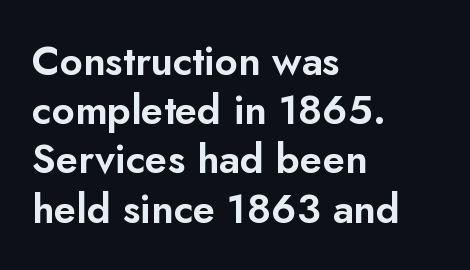
Underlining? Definitely not there. Reading down the block, your eye returns to a fixed left position each line. Look at the tracking — it's just the regular setting, nothing added. This sample uses an upright cut, with every glyph sitting square on the baseline. Note the varied advance widths — an 'i' is clearly narrower than an 'm'.
